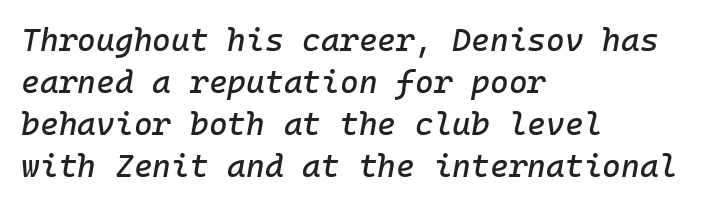
Q: Is the text italic (slanted)? A: Yes, it leans right by about 10 degrees.
Q: Is the text underlined? A: No.
Q: How is the paragraph aligned? A: Left-aligned.
Q: Is the spacing between letters normal or unusually wide? A: Normal.
Q: Is the spacing between lines tight, normal or loose? A: Normal.
Q: Width (condensed, normal, or wide)? A: Normal.
Q: Stroke contrast? A: Low.
Q: x-height? A: Medium.
Q: Monospaced? A: Yes.
